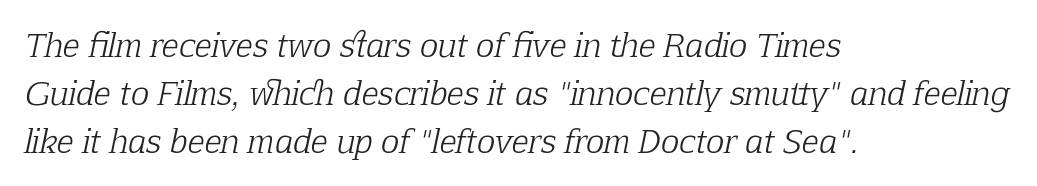
{"serif": "yes", "italic": "yes", "lean": "right", "slant_degrees": 12, "bold": "no", "weight": "light", "width": "normal", "stroke_contrast": "low", "x_height": "medium", "monospaced": "no", "underline": "no", "align": "left", "line_spacing": "normal", "line_spacing_ratio": 1.55, "letter_spacing": "normal", "letter_spacing_em": 0.0, "glyph_px": 31}
